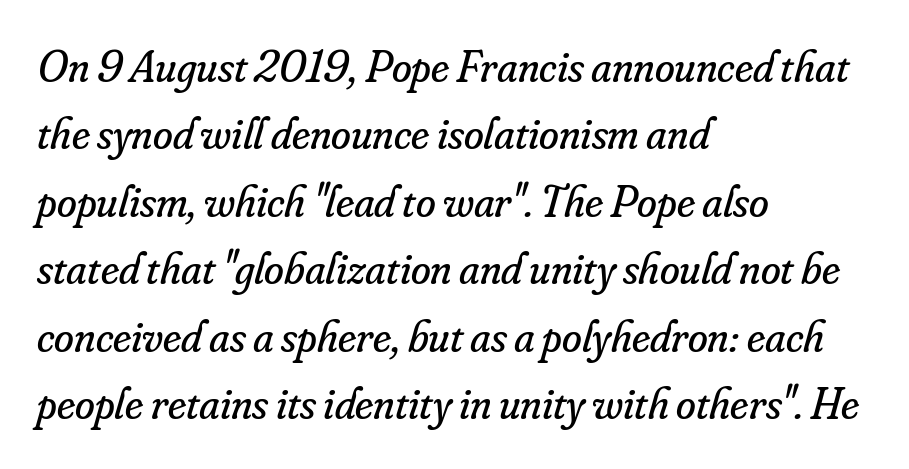
The image shows 45 px regular-weight serif type, italic (leaning right); set left-aligned, normal line spacing (1.5x), normal letter spacing, not underlined; low stroke contrast and a small x-height.
